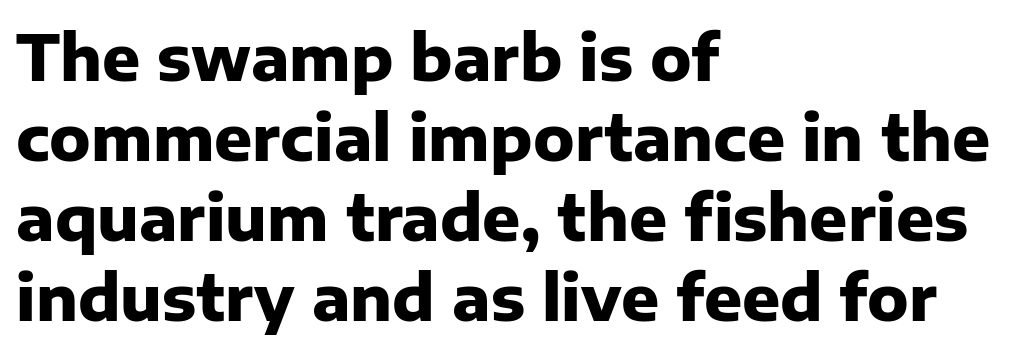
{"serif": "no", "italic": "no", "bold": "yes", "weight": "heavy", "width": "normal", "stroke_contrast": "low", "x_height": "medium", "monospaced": "no", "underline": "no", "align": "left", "line_spacing": "normal", "line_spacing_ratio": 1.27, "letter_spacing": "normal", "letter_spacing_em": 0.0, "glyph_px": 63}
